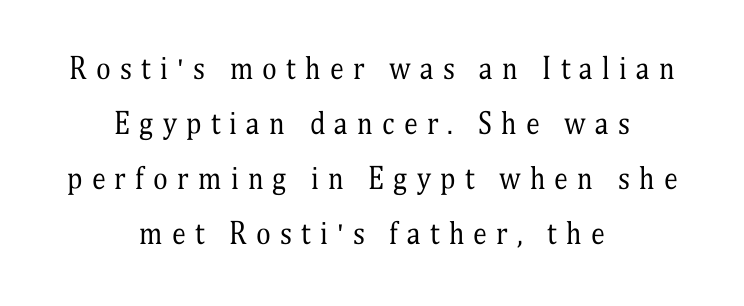
Q: Is the text bold? A: No.
Q: Is the text italic (slanted)? A: No, it is upright.
Q: Is the typeface a serif or a sans-serif typeface? A: Serif.
Q: Is the text underlined? A: No.
Q: How is the paragraph aligned? A: Centered.
Q: Is the spacing between letters normal or unusually wide? A: Unusually wide.
Q: Is the spacing between lines tight, normal or loose? A: Loose.
Q: Width (condensed, normal, or wide)? A: Condensed.
Q: Stroke contrast? A: Medium.
Q: x-height? A: Medium.
Q: Monospaced? A: No.
